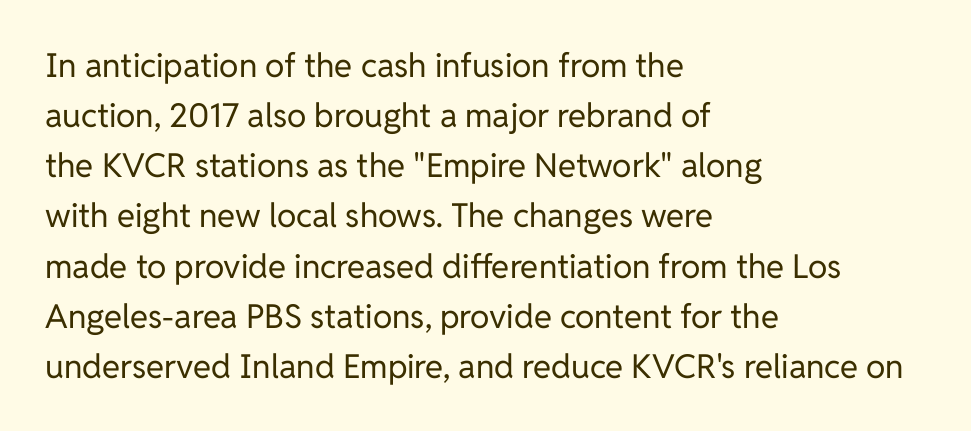
Q: Is the text bold? A: No.
Q: Is the text italic (slanted)? A: No, it is upright.
Q: Is the typeface a serif or a sans-serif typeface? A: Sans-serif.
Q: Is the text underlined? A: No.
Q: How is the paragraph aligned? A: Left-aligned.
Q: Is the spacing between letters normal or unusually wide? A: Normal.
Q: Is the spacing between lines tight, normal or loose? A: Normal.
Q: Width (condensed, normal, or wide)? A: Normal.
Q: Stroke contrast? A: Low.
Q: x-height? A: Medium.
Q: Monospaced? A: No.
